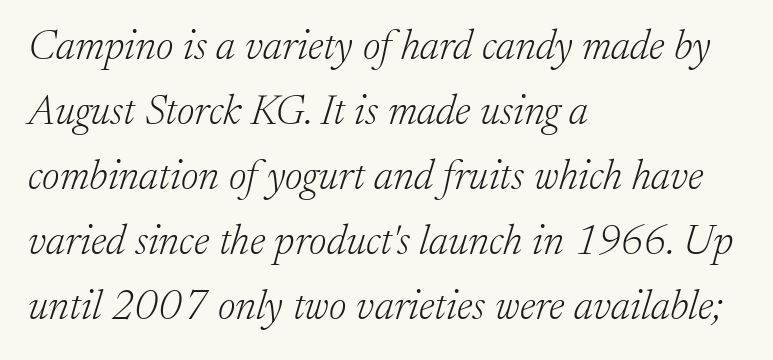
{"serif": "yes", "italic": "yes", "lean": "right", "slant_degrees": 17, "bold": "no", "weight": "light", "width": "normal", "stroke_contrast": "low", "x_height": "medium", "monospaced": "no", "underline": "no", "align": "left", "line_spacing": "normal", "line_spacing_ratio": 1.55, "letter_spacing": "normal", "letter_spacing_em": 0.0, "glyph_px": 42}
